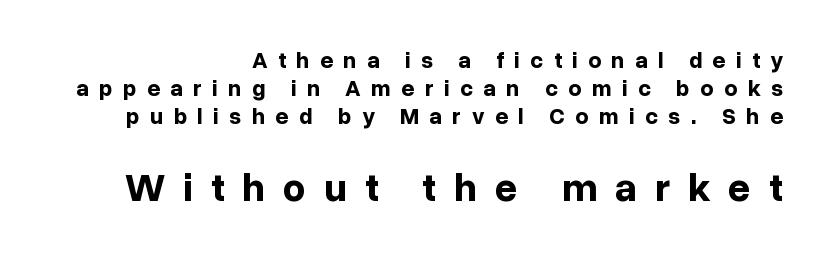
{"serif": "no", "italic": "no", "bold": "yes", "weight": "bold", "width": "normal", "stroke_contrast": "low", "x_height": "medium", "monospaced": "no", "underline": "no", "align": "right", "line_spacing_ratio": 1.22, "letter_spacing": "wide", "letter_spacing_em": 0.45, "larger_block": "second", "size_ratio": 1.74, "glyph_px": 40}
